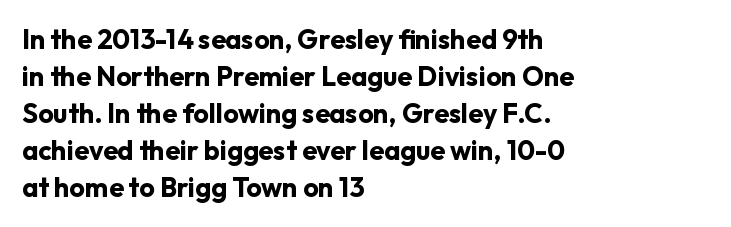
Q: Is the text bold? A: Yes.
Q: Is the text italic (slanted)? A: No, it is upright.
Q: Is the text underlined? A: No.
Q: How is the paragraph aligned? A: Left-aligned.
Q: Is the spacing between letters normal or unusually wide? A: Normal.
Q: Is the spacing between lines tight, normal or loose? A: Normal.
